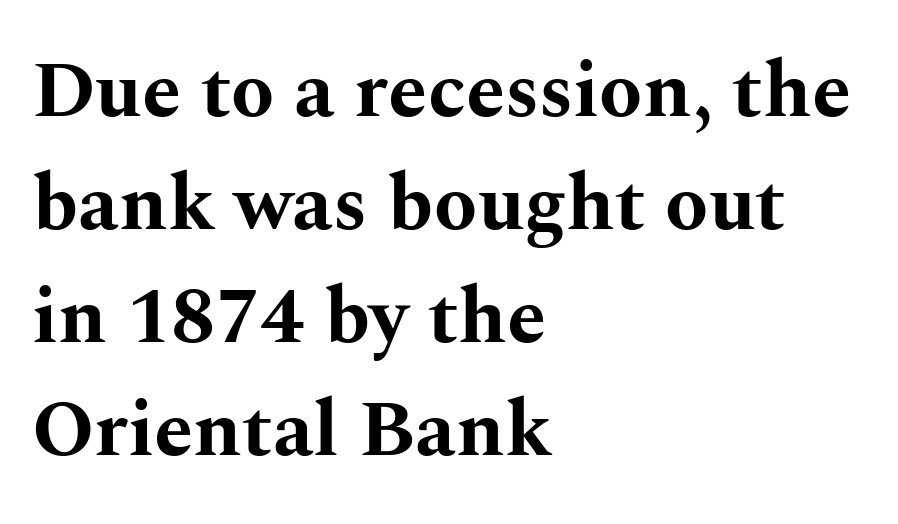
Q: Is the text bold? A: Yes.
Q: Is the text italic (slanted)? A: No, it is upright.
Q: Is the typeface a serif or a sans-serif typeface? A: Serif.
Q: Is the text underlined? A: No.
Q: How is the paragraph aligned? A: Left-aligned.
Q: Is the spacing between letters normal or unusually wide? A: Normal.
Q: Is the spacing between lines tight, normal or loose? A: Normal.
Q: Width (condensed, normal, or wide)? A: Wide.
Q: Stroke contrast? A: Medium.
Q: x-height? A: Medium.
Q: Monospaced? A: No.
